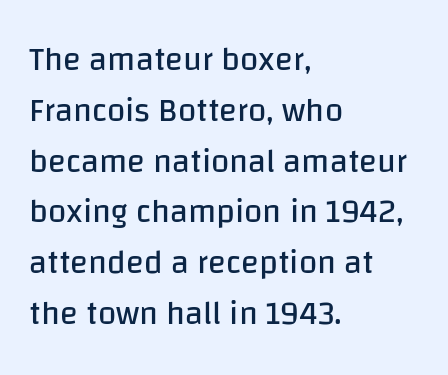
Does the lettering tilt? It doesn't — this is upright. These lines sit exactly where default settings would place them. Each stroke keeps to a modest, everyday thickness or less. What stands out about the letter spacing? Nothing — it is the standard amount.
